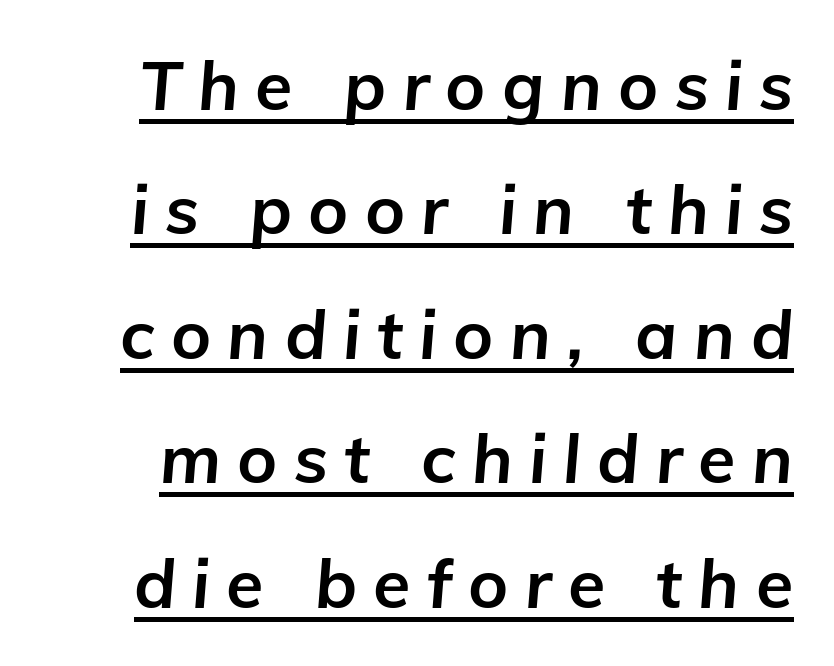
The image shows 68 px bold type, italic (leaning right); set line spacing 1.83x, unusually wide letter spacing (+0.24 em), underlined; low stroke contrast and a medium x-height.
